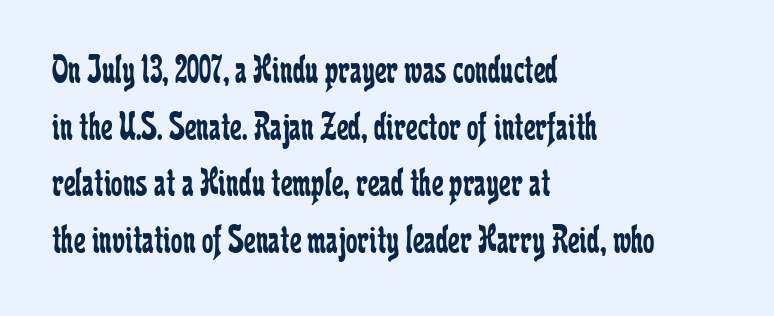
Q: Is the text bold? A: No.
Q: Is the text italic (slanted)? A: No, it is upright.
Q: Is the typeface a serif or a sans-serif typeface? A: Serif.
Q: Is the text underlined? A: No.
Q: How is the paragraph aligned? A: Left-aligned.
Q: Is the spacing between letters normal or unusually wide? A: Normal.
Q: Is the spacing between lines tight, normal or loose? A: Normal.
Q: Width (condensed, normal, or wide)? A: Condensed.
Q: Stroke contrast? A: Low.
Q: x-height? A: Medium.
Q: Monospaced? A: No.
